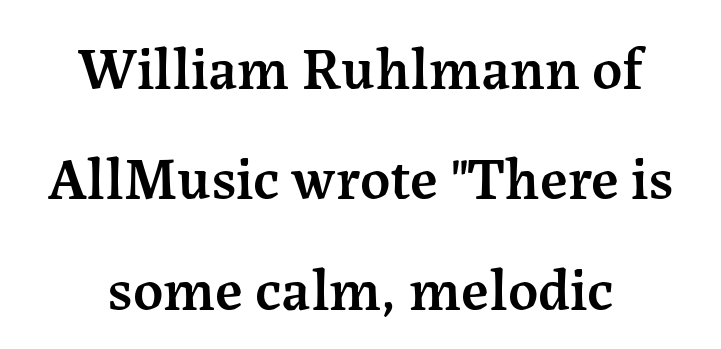
You could call the tracking neutral — neither tight nor loose. Vertical strokes here are truly vertical. Typesetter's note: demi weight, one step under bold. Old-style or modern, the face here clearly has serifs. Has an underline been added? It has not. The text block is weighted toward neither margin, spreading evenly from the middle.
